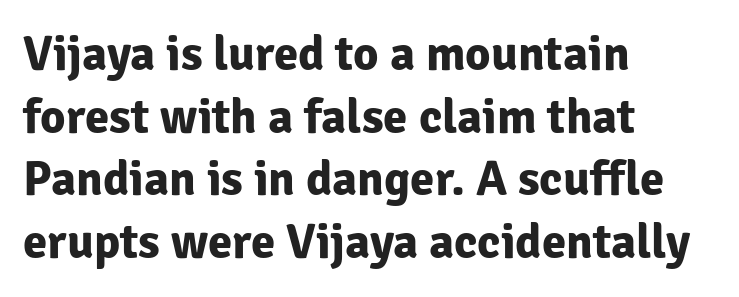
{"serif": "no", "italic": "no", "bold": "yes", "weight": "bold", "width": "normal", "stroke_contrast": "low", "x_height": "medium", "monospaced": "no", "underline": "no", "align": "left", "line_spacing": "normal", "line_spacing_ratio": 1.28, "letter_spacing": "normal", "letter_spacing_em": 0.0, "glyph_px": 49}
